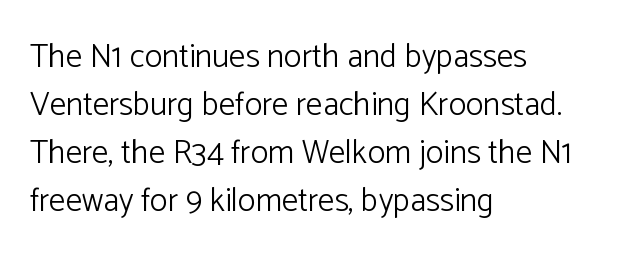
{"serif": "no", "italic": "no", "bold": "no", "weight": "light", "width": "normal", "stroke_contrast": "low", "x_height": "medium", "monospaced": "no", "underline": "no", "align": "left", "line_spacing": "normal", "line_spacing_ratio": 1.45, "letter_spacing": "normal", "letter_spacing_em": 0.0, "glyph_px": 33}
